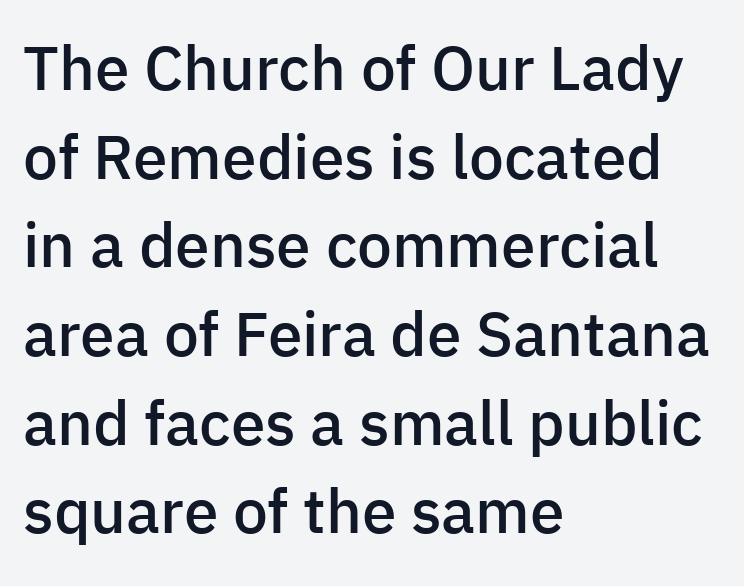
{"serif": "no", "italic": "no", "bold": "semi", "weight": "semibold", "width": "normal", "stroke_contrast": "low", "x_height": "medium", "monospaced": "no", "underline": "no", "align": "left", "line_spacing": "normal", "line_spacing_ratio": 1.43, "letter_spacing": "normal", "letter_spacing_em": 0.0, "glyph_px": 62}
